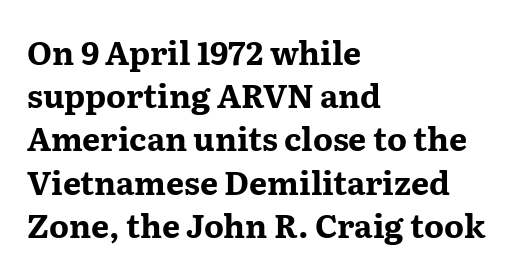
{"serif": "yes", "italic": "no", "bold": "yes", "weight": "bold", "width": "wide", "stroke_contrast": "medium", "x_height": "medium", "monospaced": "no", "underline": "no", "align": "left", "line_spacing": "normal", "line_spacing_ratio": 1.35, "letter_spacing": "normal", "letter_spacing_em": 0.0, "glyph_px": 32}
